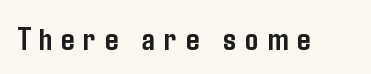
The image shows 33 px semibold, condensed sans-serif type, upright; set unusually wide letter spacing (+0.27 em), not underlined; low stroke contrast and a medium x-height.
